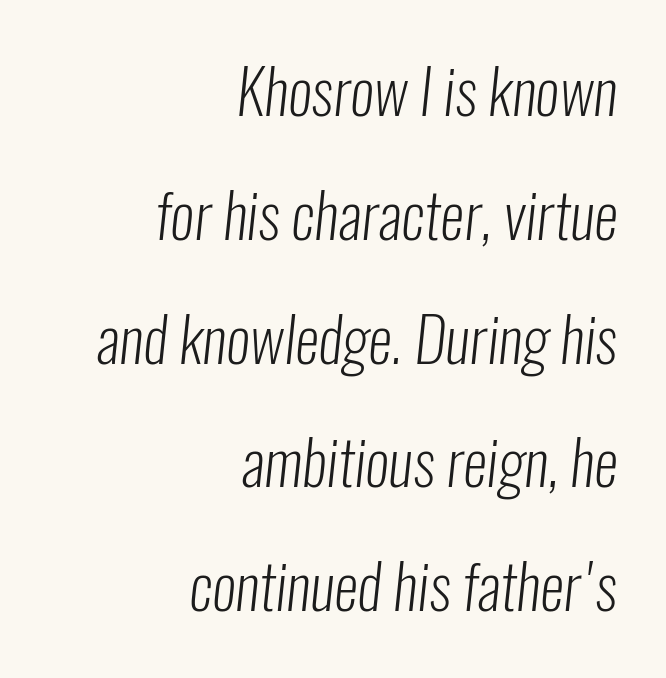
{"serif": "no", "bold": "no", "weight": "light", "width": "condensed", "stroke_contrast": "low", "x_height": "medium", "monospaced": "no", "underline": "no", "align": "right", "line_spacing": "loose", "line_spacing_ratio": 2.03, "letter_spacing": "normal", "letter_spacing_em": 0.0, "glyph_px": 61}
